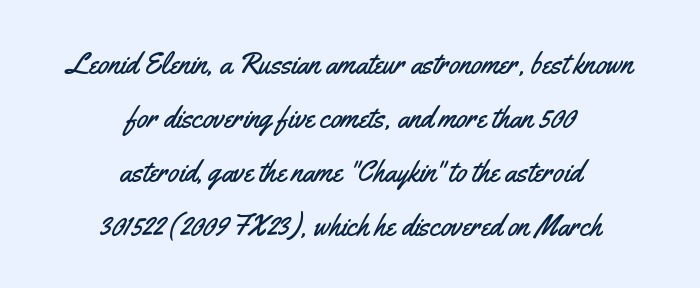
{"serif": "no", "width": "condensed", "stroke_contrast": "medium", "x_height": "small", "monospaced": "no", "underline": "no", "align": "center", "line_spacing_ratio": 1.86, "letter_spacing": "normal", "letter_spacing_em": 0.0, "glyph_px": 29}
